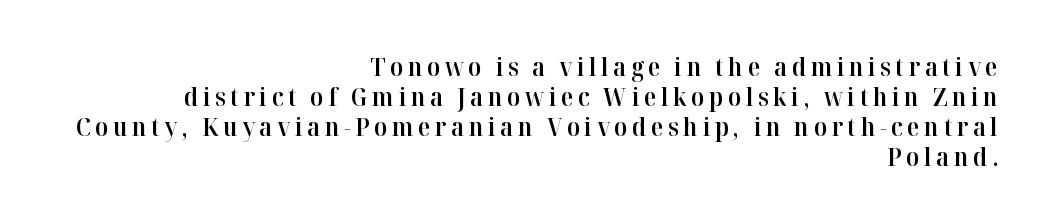
{"italic": "no", "bold": "semi", "underline": "no", "align": "right", "line_spacing": "tight", "line_spacing_ratio": 1.15, "glyph_px": 26}
